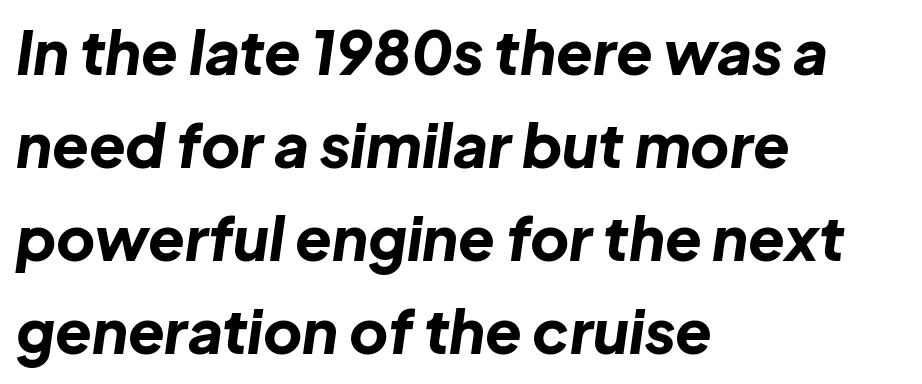
{"italic": "yes", "lean": "right", "slant_degrees": 8, "bold": "yes", "weight": "bold", "width": "normal", "stroke_contrast": "low", "x_height": "medium", "monospaced": "no", "underline": "no", "align": "left", "line_spacing": "normal", "line_spacing_ratio": 1.55, "letter_spacing": "normal", "letter_spacing_em": 0.0, "glyph_px": 60}
